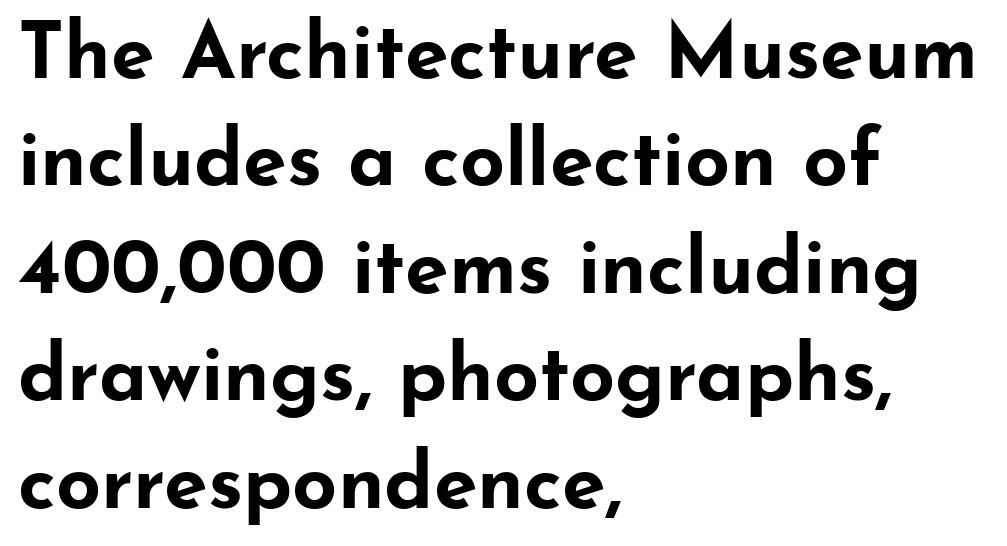
The image shows 79 px bold, wide sans-serif type, upright; set left-aligned, normal line spacing (1.36x), normal letter spacing, not underlined; low stroke contrast and a small x-height.
